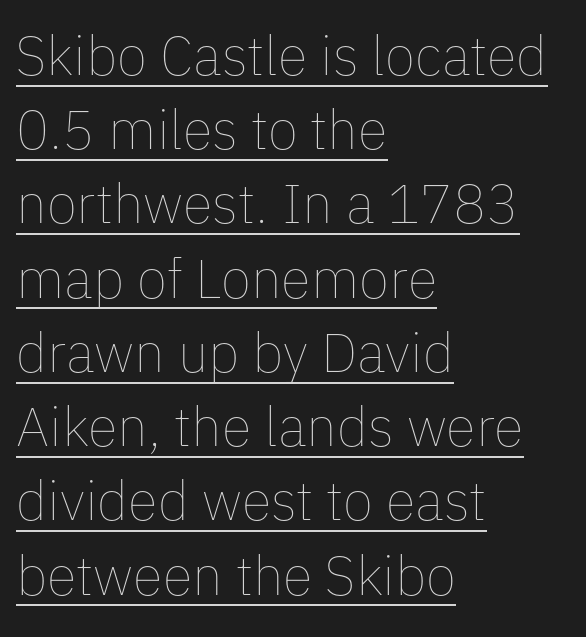
Somebody hit Ctrl+U on this one — the words are underlined. The passage shown has conventional tracking throughout. The space between consecutive lines is moderate. It's the straight-up-and-down kind of type. Heft: none added — not bold.
